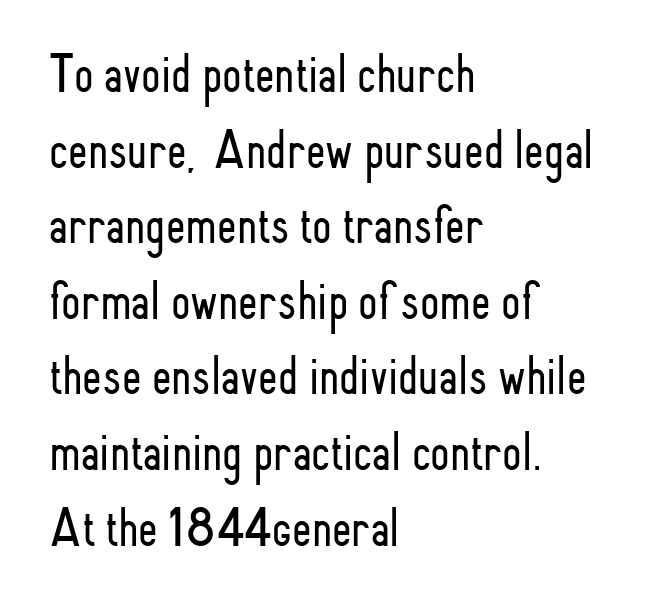
The image shows 56 px light, condensed sans-serif type, upright; set left-aligned, normal line spacing (1.35x), normal letter spacing, not underlined; low stroke contrast and a small x-height.
